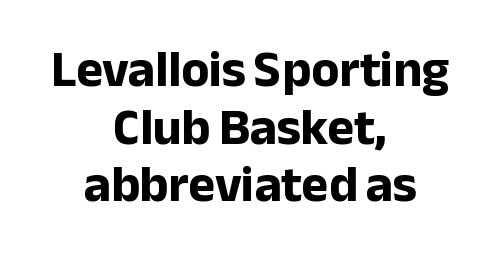
The image shows 51 px bold sans-serif type, upright; set centered, tight line spacing (1.13x), normal letter spacing, not underlined; low stroke contrast and a medium x-height.
